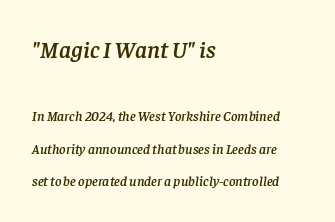
Casual observation: everything's shoved over to the left. The area under the type is left untouched. Widely set lines give the paragraph a tall, airy silhouette. Students, note that the glyphs here touch the page at normal intervals. The font's italic variant was chosen for this text. Does the bottom block carry the larger type? No, the top block does.
